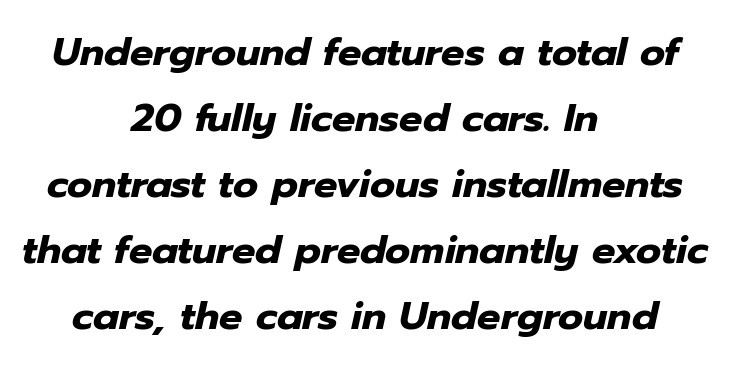
{"italic": "yes", "lean": "right", "slant_degrees": 12, "bold": "yes", "weight": "heavy", "width": "normal", "stroke_contrast": "low", "x_height": "medium", "monospaced": "no", "underline": "no", "align": "center", "line_spacing": "normal", "line_spacing_ratio": 1.69, "letter_spacing": "normal", "letter_spacing_em": 0.0, "glyph_px": 39}
